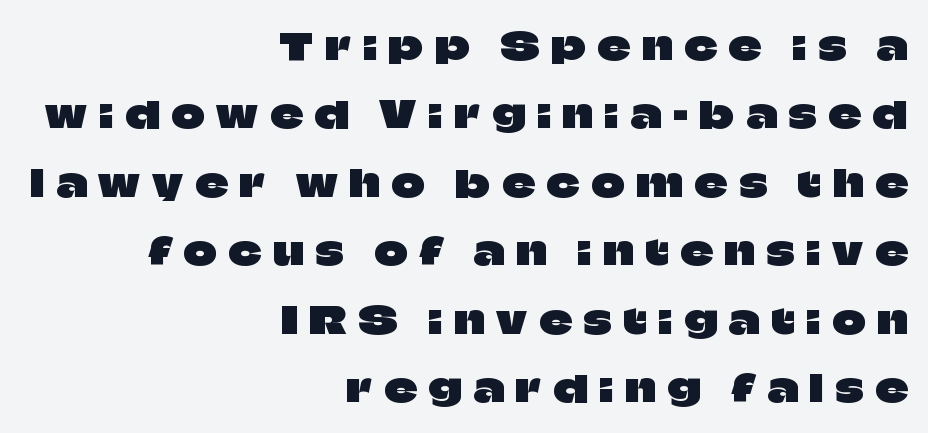
Q: Is the text italic (slanted)? A: No, it is upright.
Q: Is the typeface a serif or a sans-serif typeface? A: Sans-serif.
Q: Is the text underlined? A: No.
Q: How is the paragraph aligned? A: Right-aligned.
Q: Is the spacing between letters normal or unusually wide? A: Unusually wide.
Q: Is the spacing between lines tight, normal or loose? A: Loose.
Q: Width (condensed, normal, or wide)? A: Normal.
Q: Stroke contrast? A: Low.
Q: x-height? A: Large.
Q: Monospaced? A: No.
